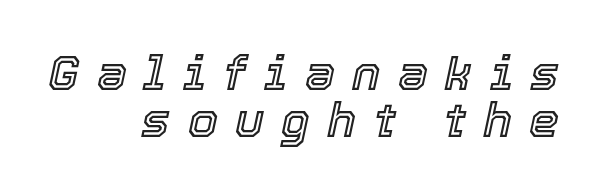
The image shows 48 px text type, italic (leaning right); set right-aligned, tight line spacing (0.97x), unusually wide letter spacing (+0.36 em), not underlined; a medium x-height.
